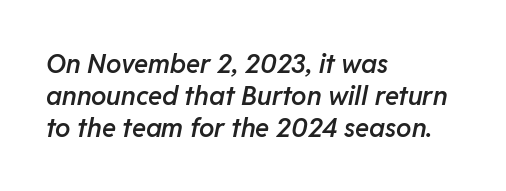
Typesetter's note: demi weight, one step under bold. Does extra space separate the letters? No, they use regular spacing. Any mark beneath the type? The region is blank. These lines were composed using italics. Caption: multi-line text, flush left, ragged right.
